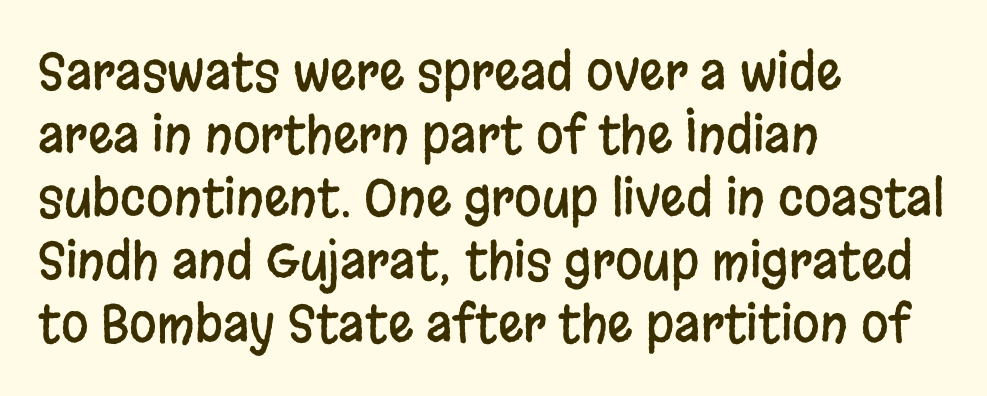
{"serif": "no", "italic": "no", "width": "condensed", "stroke_contrast": "low", "x_height": "large", "monospaced": "no", "underline": "no", "align": "left", "line_spacing": "normal", "line_spacing_ratio": 1.26, "letter_spacing": "normal", "letter_spacing_em": 0.0, "glyph_px": 50}
